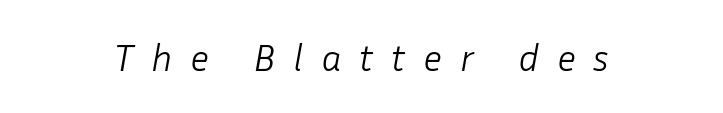
The image shows 38 px light type, italic (leaning right); set unusually wide letter spacing (+0.47 em), not underlined; low stroke contrast and a medium x-height.
